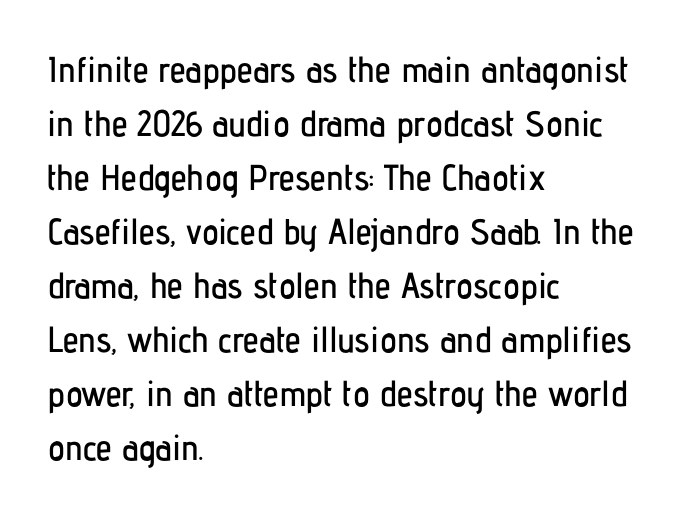
Q: Is the text italic (slanted)? A: No, it is upright.
Q: Is the typeface a serif or a sans-serif typeface? A: Sans-serif.
Q: Is the text underlined? A: No.
Q: How is the paragraph aligned? A: Left-aligned.
Q: Is the spacing between letters normal or unusually wide? A: Normal.
Q: Is the spacing between lines tight, normal or loose? A: Normal.
Q: Width (condensed, normal, or wide)? A: Condensed.
Q: Stroke contrast? A: Low.
Q: x-height? A: Medium.
Q: Monospaced? A: No.
